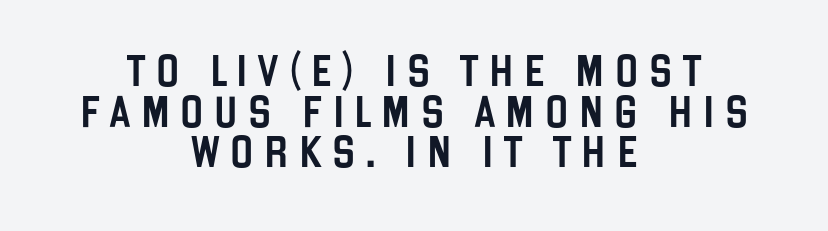
Q: Is the text italic (slanted)? A: No, it is upright.
Q: Is the typeface a serif or a sans-serif typeface? A: Sans-serif.
Q: Is the text underlined? A: No.
Q: How is the paragraph aligned? A: Centered.
Q: Is the spacing between letters normal or unusually wide? A: Unusually wide.
Q: Is the spacing between lines tight, normal or loose? A: Normal.
Q: Width (condensed, normal, or wide)? A: Condensed.
Q: Stroke contrast? A: Low.
Q: x-height? A: Large.
Q: Monospaced? A: No.
